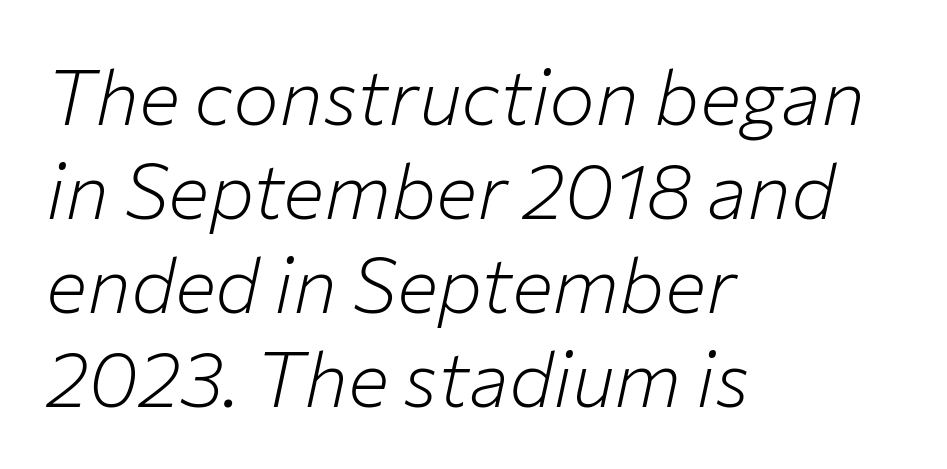
Notice how the passage keeps a crisp vertical edge on the left only. Compared with typical body copy, the letter spacing here is the same. A typesetter would call this proportional, since set widths differ per character. The typography opts for an oblique posture over an upright one.
